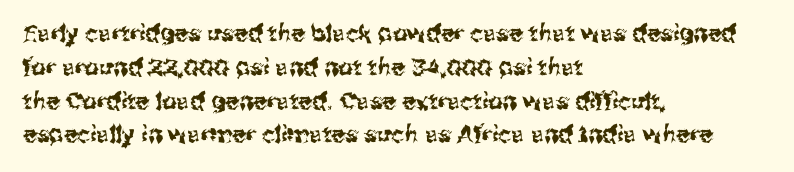
Left-aligned paragraph, ragged on the right. Compared with typical body copy, the letter spacing here is the same. A roman cut, with each character standing at attention. Baseline-to-baseline distance is the conventional proportion of letter height. The string is rendered with underlining switched off.
